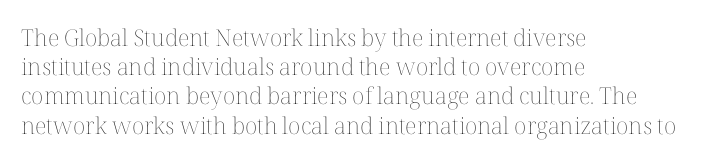
Q: Is the text bold? A: No.
Q: Is the text italic (slanted)? A: No, it is upright.
Q: Is the text underlined? A: No.
Q: How is the paragraph aligned? A: Left-aligned.
Q: Is the spacing between letters normal or unusually wide? A: Normal.
Q: Is the spacing between lines tight, normal or loose? A: Normal.
